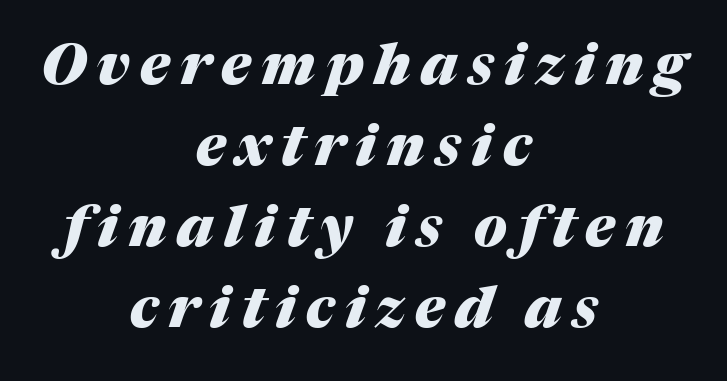
{"italic": "yes", "lean": "right", "slant_degrees": 17, "bold": "yes", "weight": "heavy", "width": "normal", "stroke_contrast": "medium", "x_height": "medium", "monospaced": "no", "underline": "no", "align": "center", "line_spacing": "normal", "line_spacing_ratio": 1.42, "glyph_px": 57}
